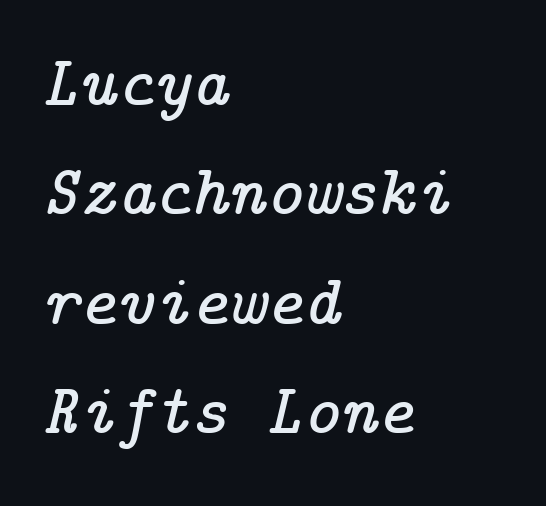
The image shows 71 px serif type, italic (leaning right); set left-aligned, normal line spacing (1.54x), normal letter spacing, not underlined; low stroke contrast and a medium x-height.
